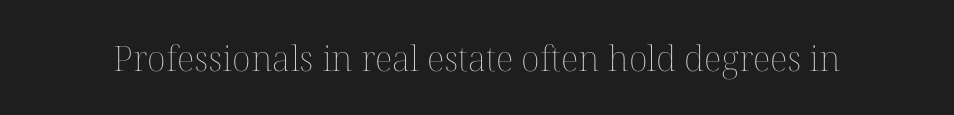
The image shows 35 px thin type, upright; set normal letter spacing, not underlined; medium stroke contrast and a medium x-height.
